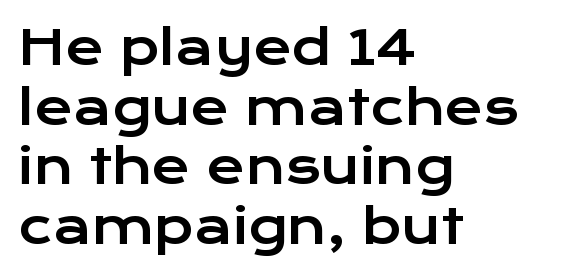
Q: Is the text italic (slanted)? A: No, it is upright.
Q: Is the typeface a serif or a sans-serif typeface? A: Sans-serif.
Q: Is the text underlined? A: No.
Q: How is the paragraph aligned? A: Left-aligned.
Q: Is the spacing between letters normal or unusually wide? A: Normal.
Q: Is the spacing between lines tight, normal or loose? A: Normal.
Q: Width (condensed, normal, or wide)? A: Wide.
Q: Stroke contrast? A: Low.
Q: x-height? A: Medium.
Q: Monospaced? A: No.
